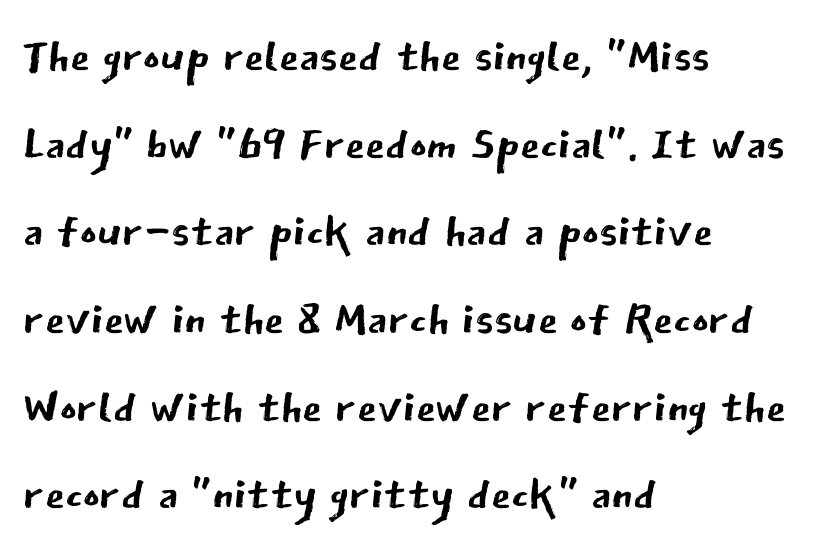
The letters stand upright; this is a roman face. I'd call this a sans setting — the letters go barefoot. The rendering uses natural spacing where letterforms have individual widths. Rule under the text: the space is simply empty.
